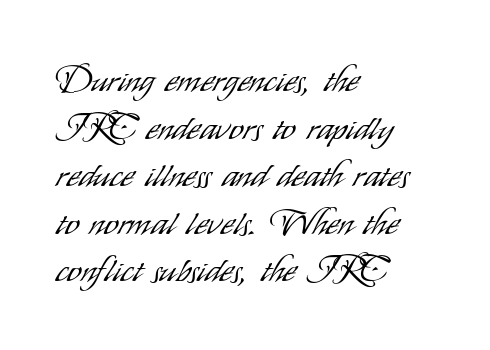
The image shows 36 px light, condensed sans-serif type; set left-aligned, normal line spacing (1.32x), normal letter spacing, not underlined; low stroke contrast and a small x-height.
